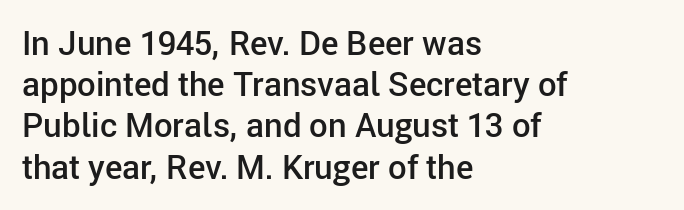
{"serif": "no", "italic": "no", "bold": "semi", "weight": "semibold", "width": "normal", "stroke_contrast": "low", "x_height": "medium", "monospaced": "no", "underline": "no", "align": "left", "line_spacing": "normal", "line_spacing_ratio": 1.25, "letter_spacing": "normal", "letter_spacing_em": 0.0, "glyph_px": 33}
